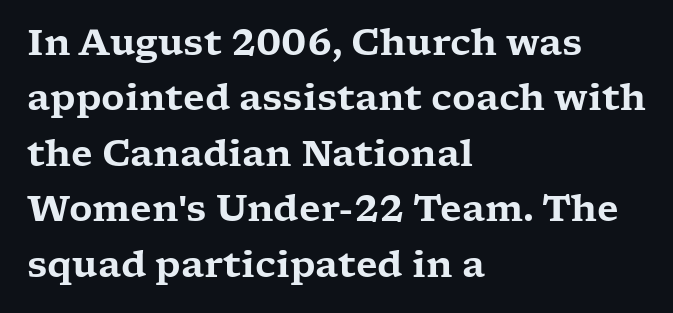
Q: Is the text italic (slanted)? A: No, it is upright.
Q: Is the typeface a serif or a sans-serif typeface? A: Serif.
Q: Is the text underlined? A: No.
Q: How is the paragraph aligned? A: Left-aligned.
Q: Is the spacing between letters normal or unusually wide? A: Normal.
Q: Is the spacing between lines tight, normal or loose? A: Normal.
Q: Width (condensed, normal, or wide)? A: Wide.
Q: Stroke contrast? A: Low.
Q: x-height? A: Medium.
Q: Monospaced? A: No.
